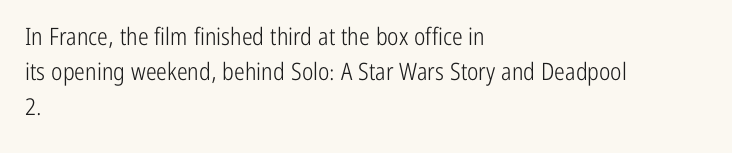
{"italic": "no", "bold": "no", "underline": "no", "align": "left", "line_spacing": "normal", "line_spacing_ratio": 1.45, "letter_spacing": "normal", "letter_spacing_em": 0.0, "glyph_px": 24}
